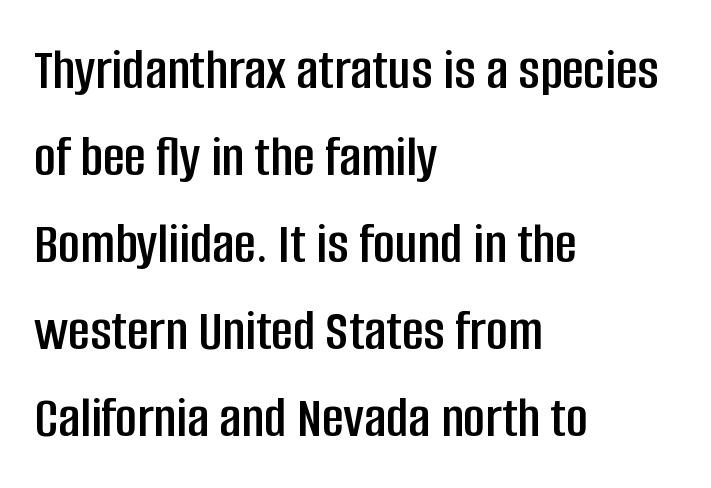
{"serif": "no", "italic": "no", "width": "condensed", "stroke_contrast": "low", "x_height": "large", "monospaced": "no", "underline": "no", "align": "left", "line_spacing": "normal", "line_spacing_ratio": 1.45, "letter_spacing": "normal", "letter_spacing_em": 0.0, "glyph_px": 60}
